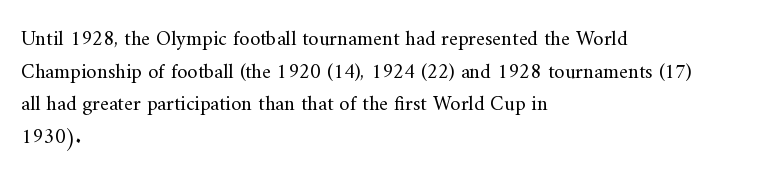
The axis of the letterforms is exactly vertical. Here the glyphs are tracked normally, forming tight word shapes. Descenders hang freely into open space. Line beginnings align vertically; line endings do not. The rows are spaced the way most documents space them.
